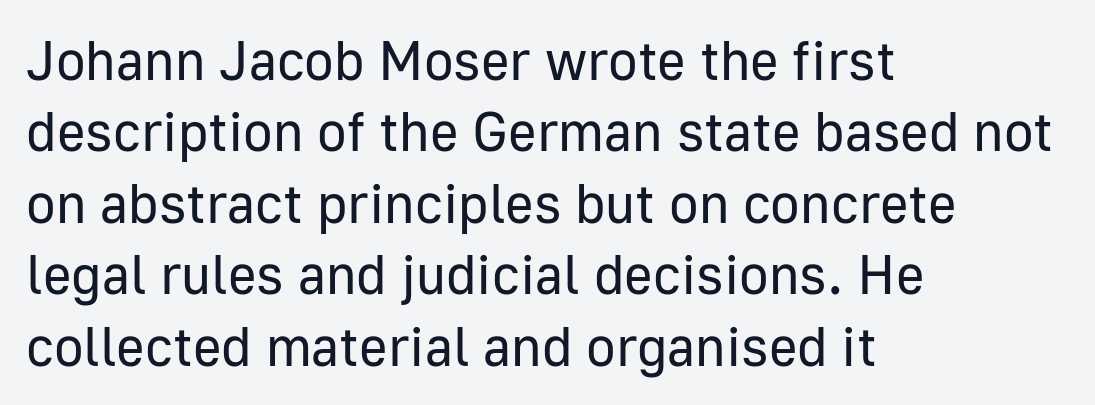
{"serif": "no", "italic": "no", "bold": "no", "weight": "regular", "width": "normal", "stroke_contrast": "low", "x_height": "medium", "monospaced": "no", "underline": "no", "align": "left", "line_spacing": "normal", "line_spacing_ratio": 1.3, "letter_spacing": "normal", "letter_spacing_em": 0.0, "glyph_px": 55}
